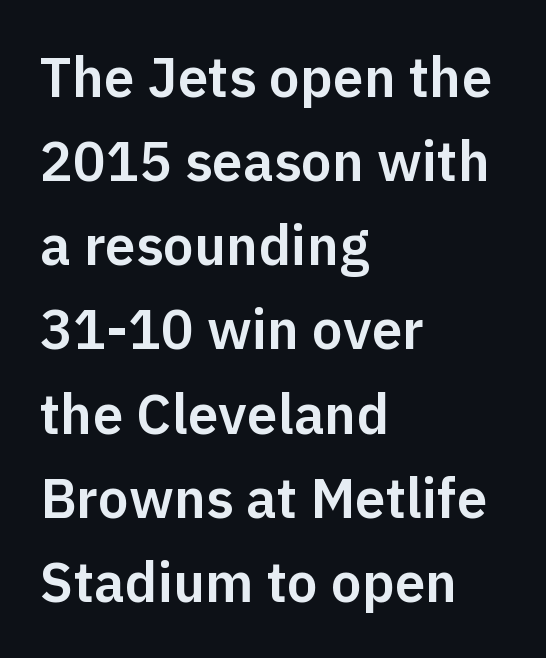
This rendering leaves character spacing at its baseline value. The area under the type is left untouched. The rendering anchors every line to the left-hand side. Spacing verdict: proportional, widths tailored to each character.
